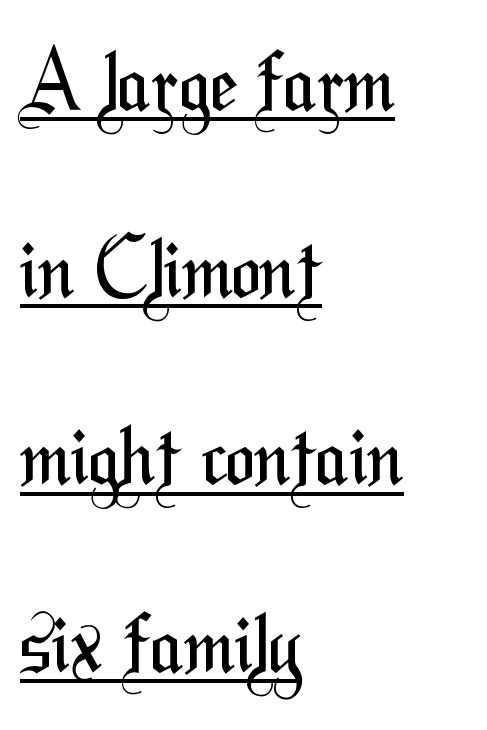
{"serif": "no", "bold": "no", "weight": "regular", "width": "condensed", "stroke_contrast": "medium", "x_height": "medium", "monospaced": "no", "underline": "yes", "align": "left", "line_spacing": "loose", "line_spacing_ratio": 2.37, "letter_spacing": "normal", "letter_spacing_em": 0.0, "glyph_px": 79}
